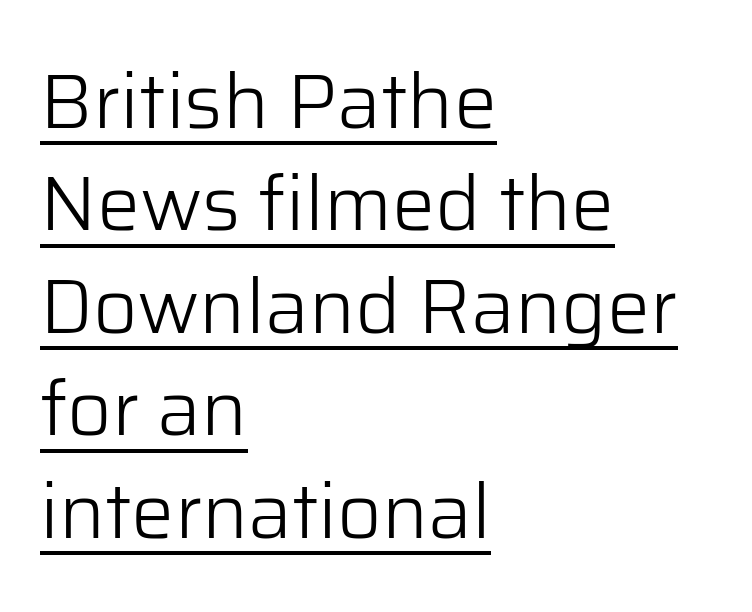
Do the characters align in a grid? No, the font is proportional. The lines sit at an ordinary, default distance from one another. Classification — sans serif. No letter is thick-stroked: the sample isn't bold. In terms of letterspacing, this is plain default setting. Line starts are locked; line ends wander.
